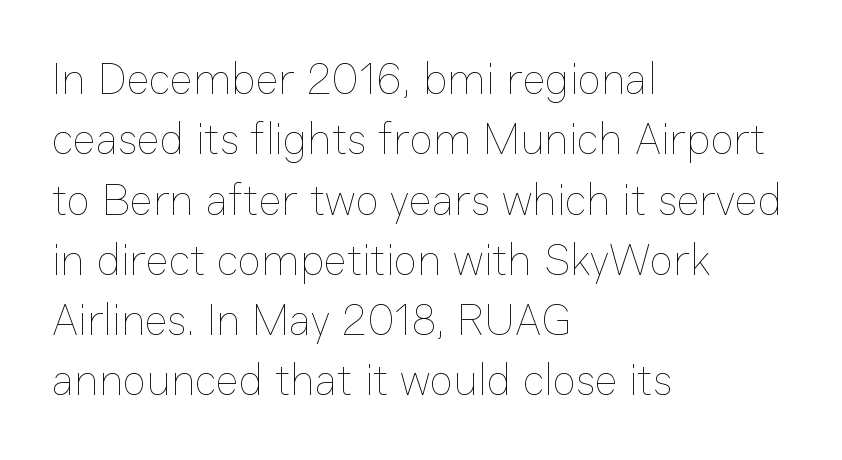
The image shows 44 px thin type, upright; set left-aligned, normal line spacing (1.37x), normal letter spacing, not underlined; low stroke contrast and a medium x-height.
